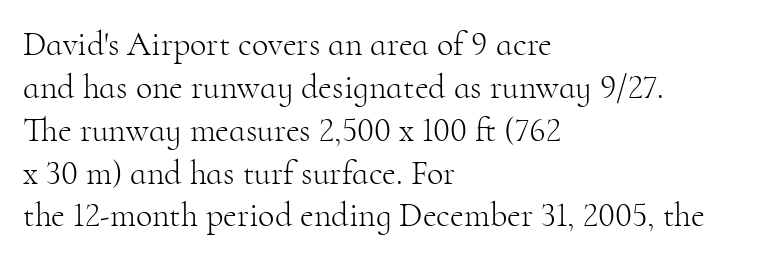
{"serif": "yes", "italic": "no", "bold": "no", "weight": "light", "width": "normal", "stroke_contrast": "high", "x_height": "small", "monospaced": "no", "underline": "no", "align": "left", "line_spacing": "normal", "line_spacing_ratio": 1.26, "letter_spacing": "normal", "letter_spacing_em": 0.0, "glyph_px": 34}
